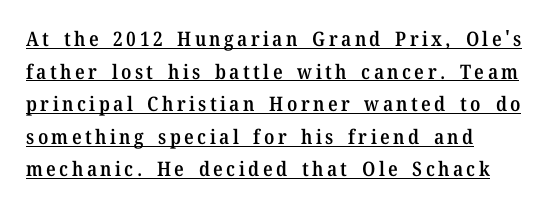
A typesetter would mark this as roman, not italic. Every letter is mildly thick-stroked: semibold rather than bold. The typesetter chose a ragged-right arrangement here. Glance below the letters and you will spot a drawn line. Horizontal bands of white between lines are of average thickness.
